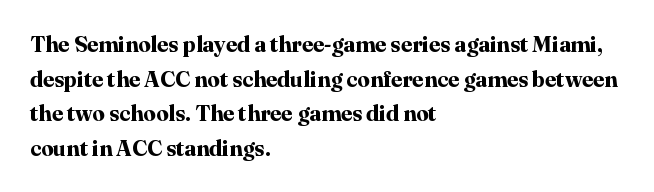
This sample uses an upright cut, with every glyph sitting square on the baseline. Whoever set this chose a conventional vertical rhythm. Students, note that the glyphs here touch the page at normal intervals. Strokes here are thick enough to call this a true bold.
